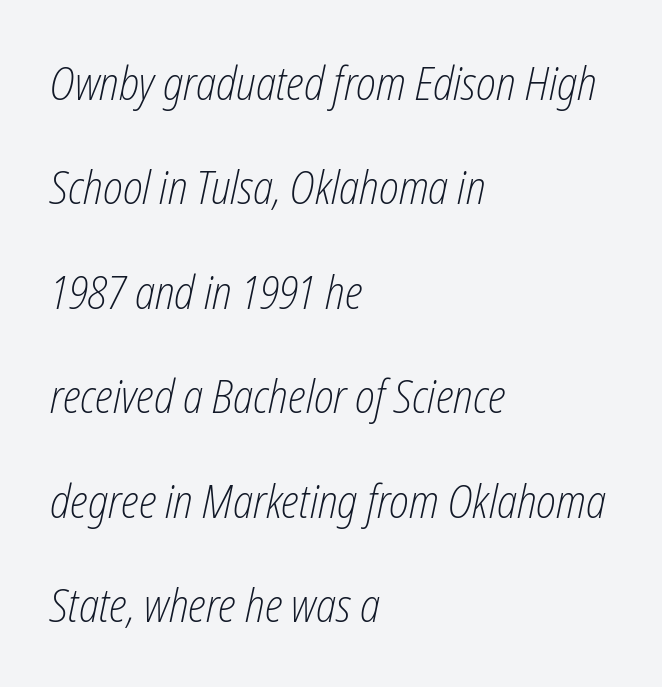
The space directly below the letters is spotless. The horizontal fit of the characters is conventional and even. Style check: oblique. Compared with a centered layout, this one pins lines to the left instead. The weight tops out at a normal text grade.
